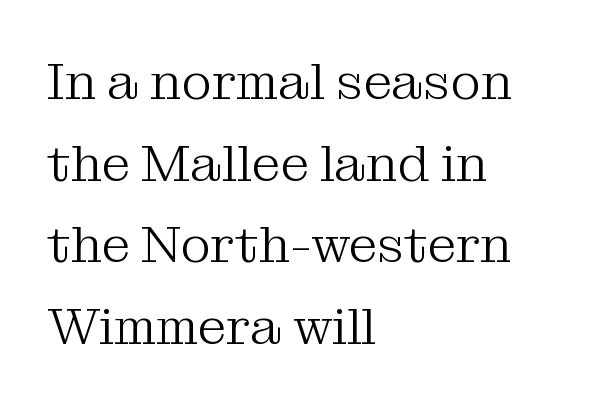
Anything drawn beneath the words? Only blank space. Weight: not bold — regular or lighter. This sample has the flowing, uneven cadence of proportional lettering. The paragraph has a hard left edge and a soft right edge. Each letter's strokes conclude with small projecting serifs. Here the glyphs are tracked normally, forming tight word shapes.
